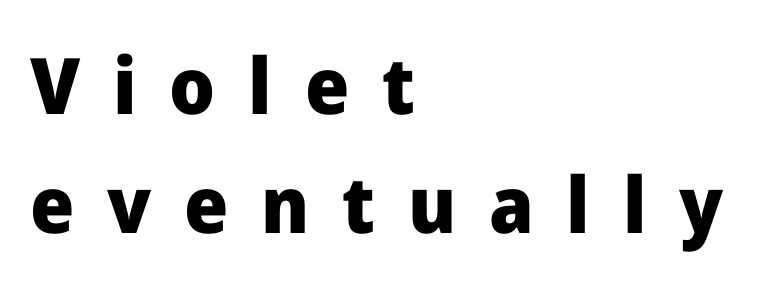
Q: Is the text bold? A: Yes.
Q: Is the text italic (slanted)? A: No, it is upright.
Q: Is the typeface a serif or a sans-serif typeface? A: Sans-serif.
Q: Is the text underlined? A: No.
Q: How is the paragraph aligned? A: Left-aligned.
Q: Is the spacing between letters normal or unusually wide? A: Unusually wide.
Q: Is the spacing between lines tight, normal or loose? A: Normal.
Q: Width (condensed, normal, or wide)? A: Normal.
Q: Stroke contrast? A: Low.
Q: x-height? A: Medium.
Q: Monospaced? A: No.
